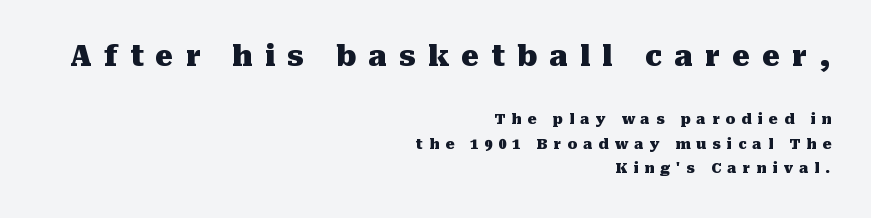
{"serif": "yes", "italic": "no", "bold": "yes", "weight": "heavy", "width": "normal", "stroke_contrast": "medium", "x_height": "medium", "monospaced": "no", "underline": "no", "align": "right", "line_spacing_ratio": 1.75, "letter_spacing": "wide", "letter_spacing_em": 0.44, "larger_block": "first", "size_ratio": 2.0, "glyph_px": 28}
